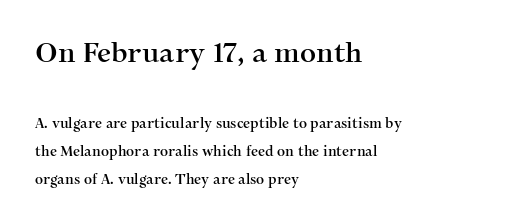
Q: Is the text italic (slanted)? A: No, it is upright.
Q: Is the typeface a serif or a sans-serif typeface? A: Serif.
Q: Is the text underlined? A: No.
Q: How is the paragraph aligned? A: Left-aligned.
Q: Is the spacing between letters normal or unusually wide? A: Normal.
Q: Is the spacing between lines tight, normal or loose? A: Loose.
Q: Which block of text is set in a larger size, the first (top) or the second (bottom)? A: The first (top) one.
Q: Width (condensed, normal, or wide)? A: Normal.
Q: Stroke contrast? A: Medium.
Q: x-height? A: Medium.
Q: Monospaced? A: No.
